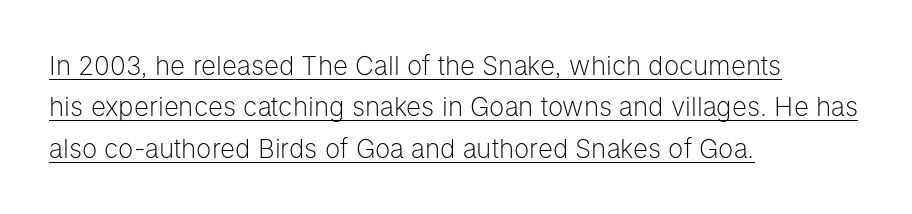
Q: Is the text bold? A: No.
Q: Is the text italic (slanted)? A: No, it is upright.
Q: Is the text underlined? A: Yes.
Q: How is the paragraph aligned? A: Left-aligned.
Q: Is the spacing between letters normal or unusually wide? A: Normal.
Q: Is the spacing between lines tight, normal or loose? A: Normal.
